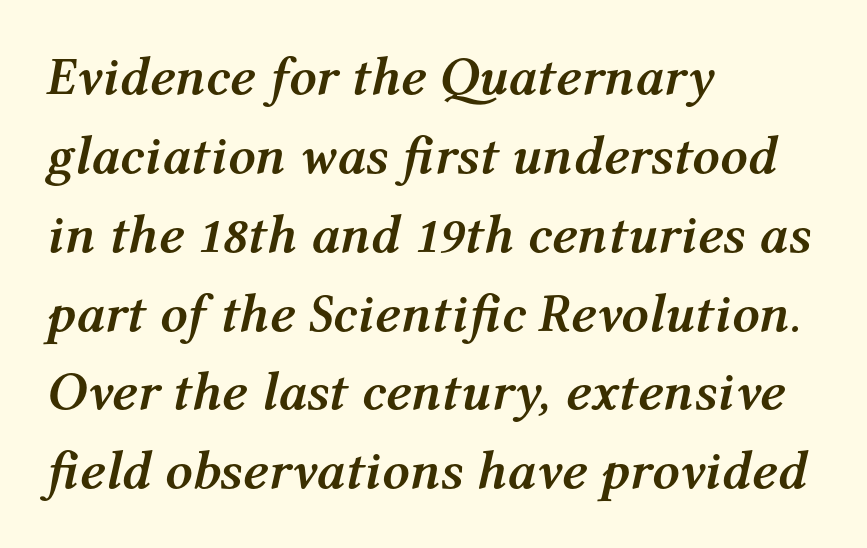
Q: Is the text bold? A: Yes.
Q: Is the text italic (slanted)? A: Yes, it leans right by about 12 degrees.
Q: Is the text underlined? A: No.
Q: How is the paragraph aligned? A: Left-aligned.
Q: Is the spacing between letters normal or unusually wide? A: Normal.
Q: Is the spacing between lines tight, normal or loose? A: Normal.
Q: Width (condensed, normal, or wide)? A: Normal.
Q: Stroke contrast? A: Medium.
Q: x-height? A: Medium.
Q: Monospaced? A: No.
